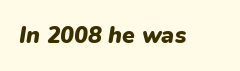
Q: Is the text bold? A: Yes.
Q: Is the text italic (slanted)? A: Yes, it leans right by about 9 degrees.
Q: Is the text underlined? A: No.
Q: Is the spacing between letters normal or unusually wide? A: Normal.
